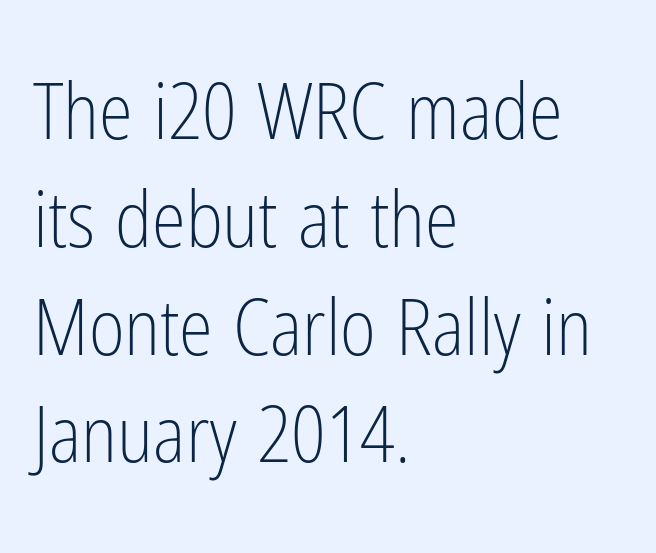
Q: Is the text bold? A: No.
Q: Is the text italic (slanted)? A: No, it is upright.
Q: Is the typeface a serif or a sans-serif typeface? A: Sans-serif.
Q: Is the text underlined? A: No.
Q: How is the paragraph aligned? A: Left-aligned.
Q: Is the spacing between letters normal or unusually wide? A: Normal.
Q: Is the spacing between lines tight, normal or loose? A: Normal.
Q: Width (condensed, normal, or wide)? A: Condensed.
Q: Stroke contrast? A: Low.
Q: x-height? A: Medium.
Q: Monospaced? A: No.
